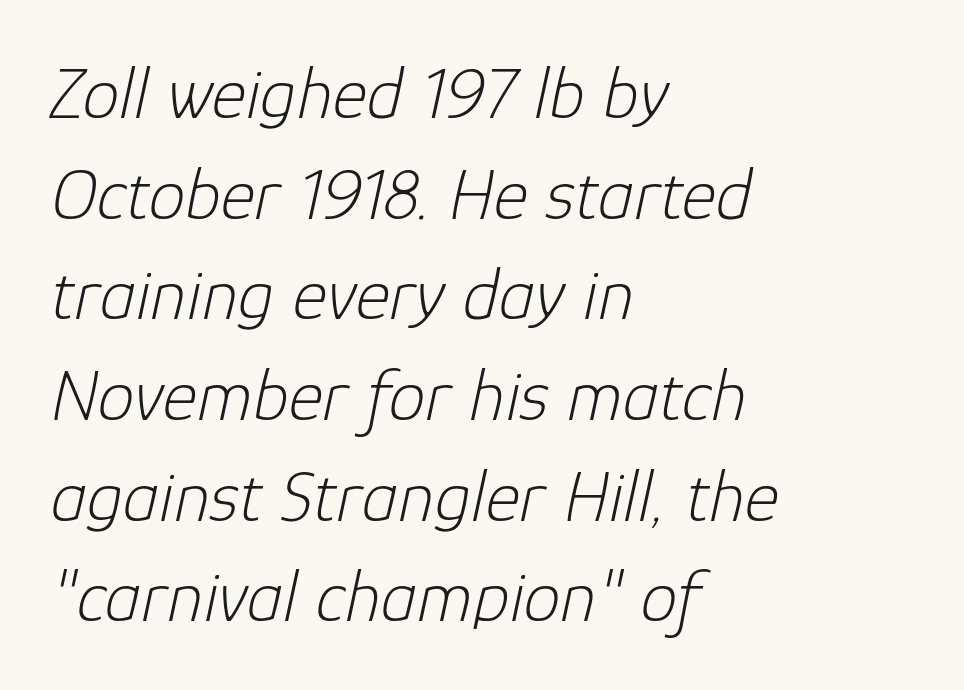
The image shows 74 px light type, italic (leaning right); set left-aligned, normal line spacing (1.36x), normal letter spacing, not underlined; low stroke contrast and a medium x-height.
